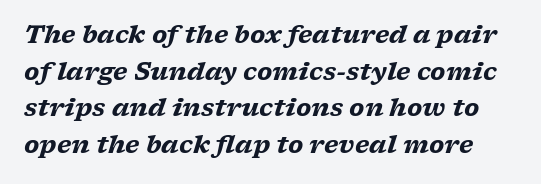
The image shows 24 px bold type, italic (leaning right); set normal line spacing (1.53x), normal letter spacing, not underlined.
